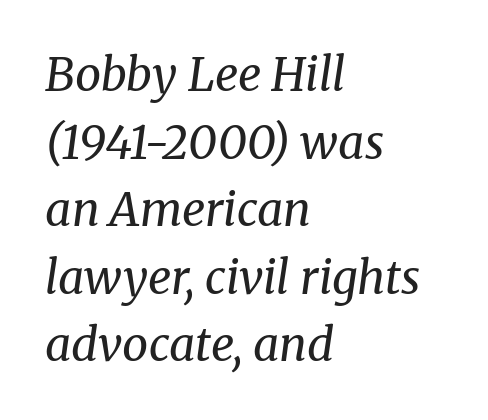
The image shows 46 px regular-weight serif type, italic (leaning right); set left-aligned, normal line spacing (1.47x), normal letter spacing, not underlined; medium stroke contrast and a medium x-height.
